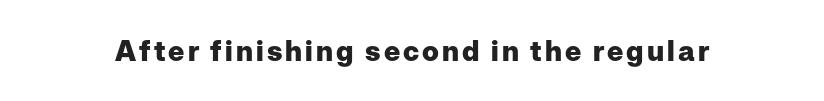
{"serif": "no", "italic": "no", "bold": "yes", "weight": "heavy", "width": "normal", "stroke_contrast": "low", "x_height": "medium", "monospaced": "no", "underline": "no", "glyph_px": 28}
